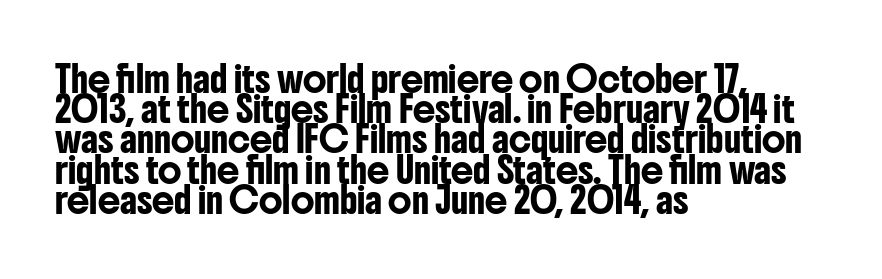
{"italic": "no", "underline": "no", "align": "left", "line_spacing_ratio": 1.21, "letter_spacing": "normal", "letter_spacing_em": 0.0, "glyph_px": 25}
